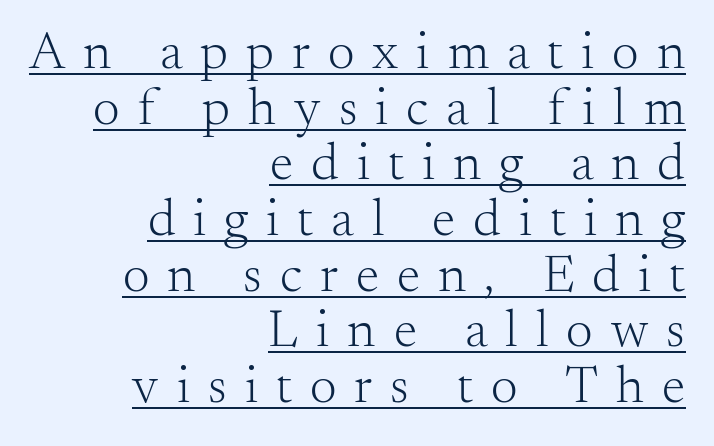
{"serif": "yes", "italic": "no", "bold": "no", "weight": "light", "width": "normal", "stroke_contrast": "medium", "x_height": "small", "monospaced": "no", "underline": "yes", "align": "right", "line_spacing": "tight", "line_spacing_ratio": 1.05, "letter_spacing": "wide", "letter_spacing_em": 0.34, "glyph_px": 53}
